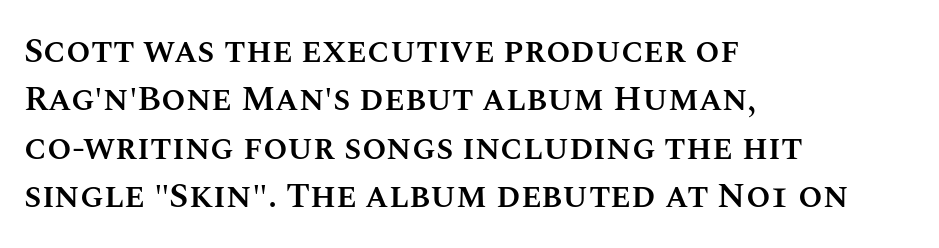
{"italic": "no", "bold": "semi", "weight": "semibold", "width": "normal", "stroke_contrast": "medium", "x_height": "large", "monospaced": "no", "underline": "no", "align": "left", "line_spacing": "normal", "line_spacing_ratio": 1.38, "letter_spacing": "normal", "letter_spacing_em": 0.0, "glyph_px": 35}
